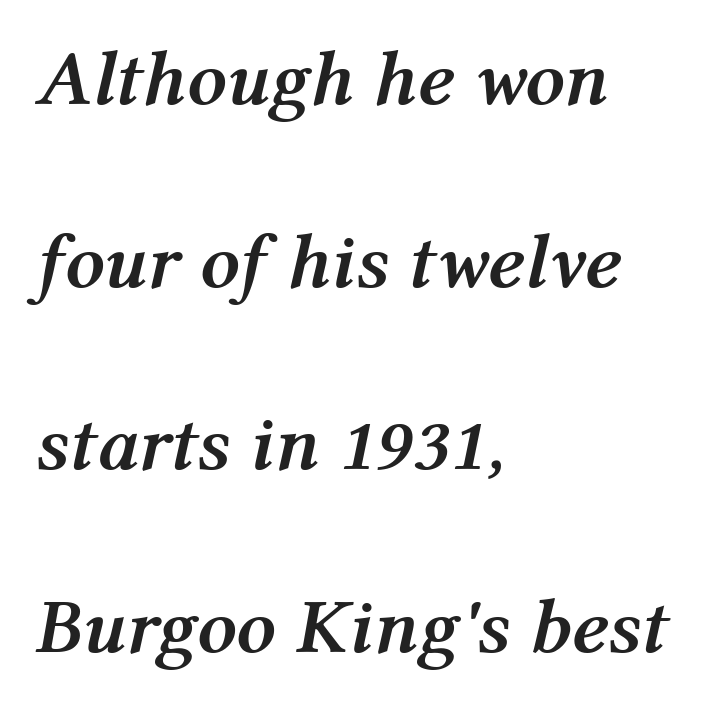
The image shows 78 px semibold type, italic (leaning right); set left-aligned, loose line spacing (2.34x), normal letter spacing, not underlined; medium stroke contrast and a medium x-height.
